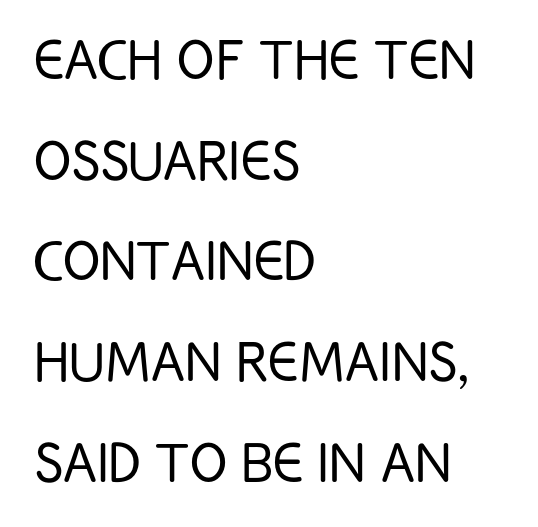
{"serif": "no", "italic": "no", "bold": "no", "weight": "light", "width": "condensed", "stroke_contrast": "low", "x_height": "large", "monospaced": "no", "underline": "no", "align": "left", "line_spacing": "normal", "line_spacing_ratio": 1.46, "letter_spacing": "normal", "letter_spacing_em": 0.0, "glyph_px": 69}
